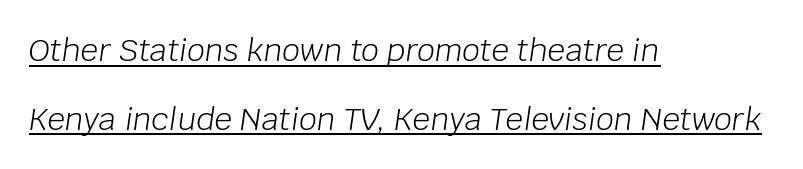
The image shows 31 px light type, italic (leaning right); set left-aligned, loose line spacing (2.21x), normal letter spacing, underlined; low stroke contrast and a large x-height.
